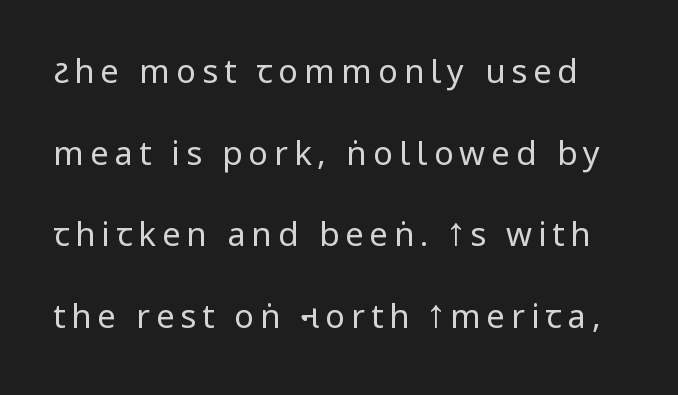
{"serif": "no", "italic": "no", "bold": "no", "weight": "regular", "width": "condensed", "stroke_contrast": "low", "x_height": "large", "monospaced": "no", "underline": "no", "line_spacing": "loose", "line_spacing_ratio": 2.47, "glyph_px": 33}
